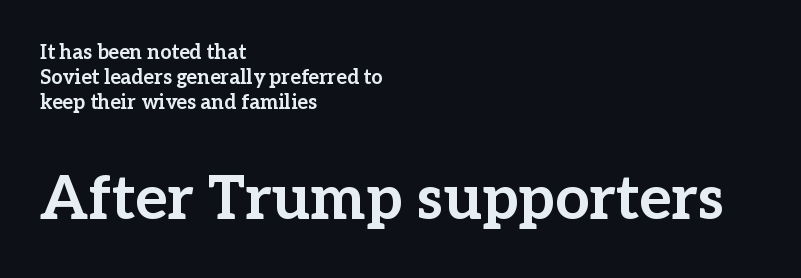
{"serif": "yes", "italic": "no", "bold": "yes", "weight": "bold", "width": "normal", "stroke_contrast": "low", "x_height": "medium", "monospaced": "no", "underline": "no", "align": "left", "line_spacing_ratio": 1.24, "letter_spacing": "normal", "letter_spacing_em": 0.0, "larger_block": "second", "size_ratio": 3.05, "glyph_px": 61}
